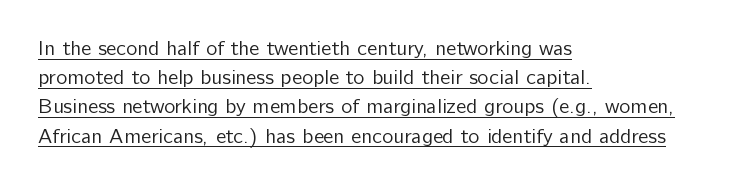
{"italic": "no", "bold": "no", "underline": "yes", "align": "left", "line_spacing": "normal", "line_spacing_ratio": 1.39, "letter_spacing": "normal", "letter_spacing_em": 0.0, "glyph_px": 21}
